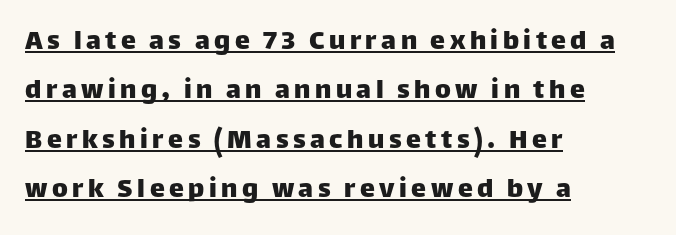
You can tell it's not italic because the verticals are truly vertical. The paragraph shown leans on its left margin. Summary of vertical rhythm: regular, with standard interline spacing. Has an underline been added? It has. Nothing sits at the stroke ends, so this counts as sans-serif. A typesetter would call this proportional, since set widths differ per character.
